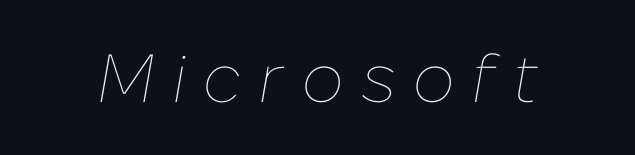
Letters rest on an invisible, unmarked baseline. Caption: expanded tracking, letters set apart. The letters advance in unequal steps, a hallmark of proportional type. Stroke mass is kept to a normal reading level or below.
